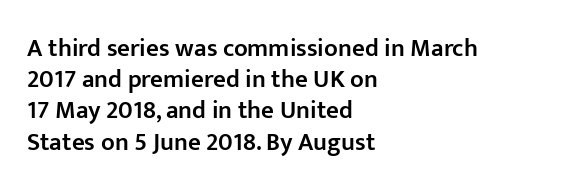
The vertical gap from one line to the next is medium. This sample is left-justified, so line endings fall wherever the words run out. Check under the words: just untouched page. Honestly, the letter spacing is just normal — you wouldn't notice it. Does the lettering tilt? It doesn't — this is upright. Typesetter's note: demi weight, one step under bold.
